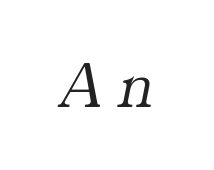
Q: Is the text bold? A: No.
Q: Is the text italic (slanted)? A: Yes, it leans right by about 11 degrees.
Q: Is the typeface a serif or a sans-serif typeface? A: Serif.
Q: Is the text underlined? A: No.
Q: How is the paragraph aligned? A: Centered.
Q: Is the spacing between letters normal or unusually wide? A: Unusually wide.
Q: Width (condensed, normal, or wide)? A: Normal.
Q: Stroke contrast? A: Medium.
Q: x-height? A: Medium.
Q: Monospaced? A: No.
